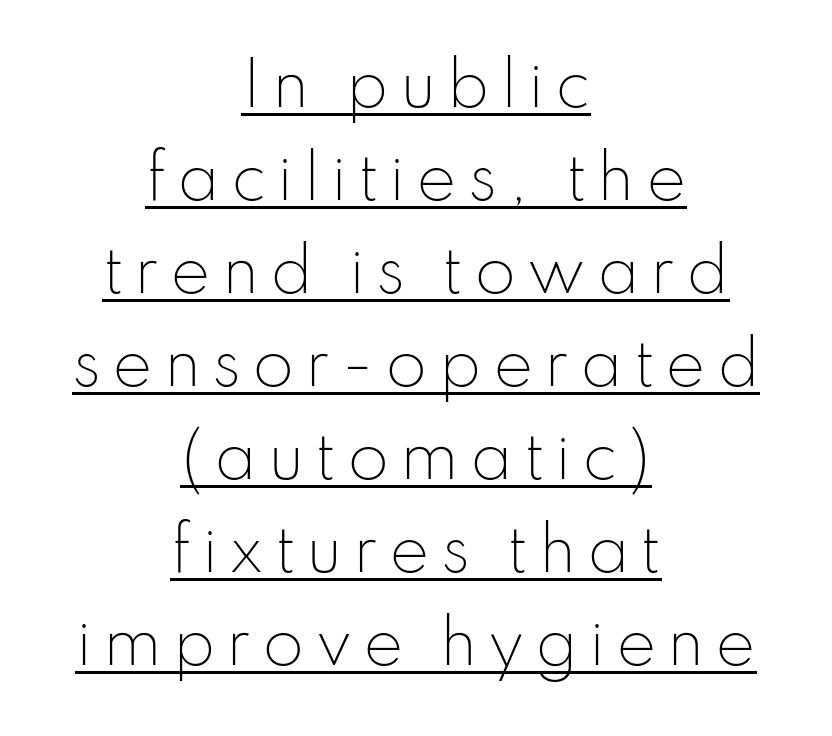
Weight: not bold — regular or lighter. Notice how a bar underscores the lettering throughout. These lines sit exactly where default settings would place them. Character widths vary here, with narrow letters taking less room than wide ones. A student would call this center alignment; a typographer would say set centered.
